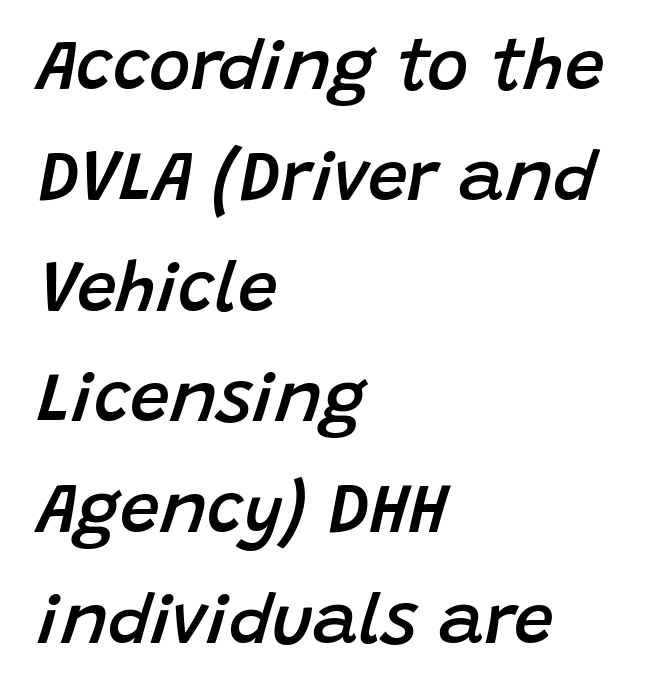
{"italic": "yes", "lean": "right", "slant_degrees": 15, "bold": "semi", "weight": "semibold", "width": "normal", "stroke_contrast": "low", "x_height": "large", "monospaced": "no", "underline": "no", "align": "left", "line_spacing": "normal", "line_spacing_ratio": 1.56, "letter_spacing": "normal", "letter_spacing_em": 0.0, "glyph_px": 71}
